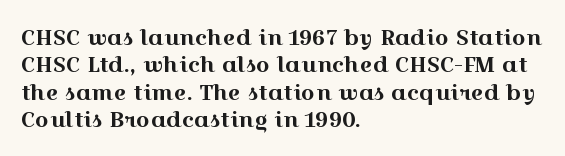
Q: Is the text italic (slanted)? A: No, it is upright.
Q: Is the text underlined? A: No.
Q: How is the paragraph aligned? A: Left-aligned.
Q: Is the spacing between letters normal or unusually wide? A: Normal.
